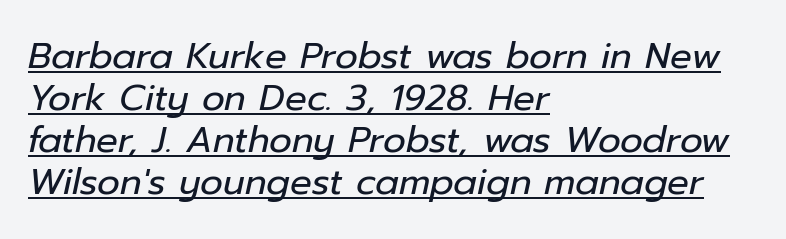
Q: Is the text bold? A: No.
Q: Is the text italic (slanted)? A: Yes, it leans right by about 12 degrees.
Q: Is the text underlined? A: Yes.
Q: How is the paragraph aligned? A: Left-aligned.
Q: Is the spacing between letters normal or unusually wide? A: Normal.
Q: Width (condensed, normal, or wide)? A: Normal.
Q: Stroke contrast? A: Low.
Q: x-height? A: Medium.
Q: Monospaced? A: No.
